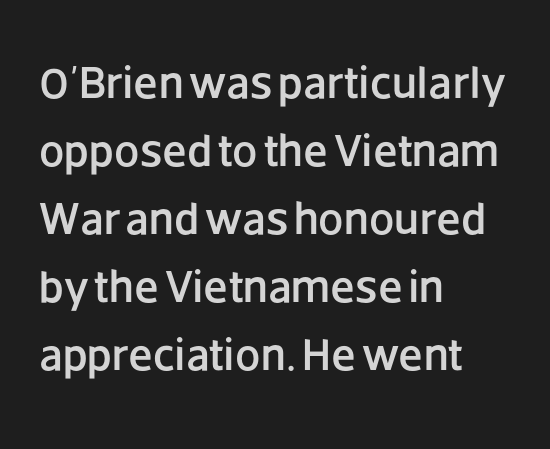
Q: Is the text italic (slanted)? A: No, it is upright.
Q: Is the typeface a serif or a sans-serif typeface? A: Sans-serif.
Q: Is the text underlined? A: No.
Q: How is the paragraph aligned? A: Left-aligned.
Q: Is the spacing between letters normal or unusually wide? A: Normal.
Q: Is the spacing between lines tight, normal or loose? A: Normal.
Q: Width (condensed, normal, or wide)? A: Normal.
Q: Stroke contrast? A: Low.
Q: x-height? A: Large.
Q: Monospaced? A: No.
